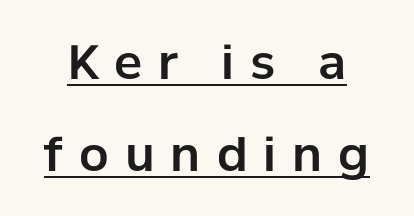
Q: Is the text italic (slanted)? A: No, it is upright.
Q: Is the typeface a serif or a sans-serif typeface? A: Sans-serif.
Q: Is the text underlined? A: Yes.
Q: Is the spacing between letters normal or unusually wide? A: Unusually wide.
Q: Is the spacing between lines tight, normal or loose? A: Loose.
Q: Width (condensed, normal, or wide)? A: Normal.
Q: Stroke contrast? A: Low.
Q: x-height? A: Medium.
Q: Monospaced? A: No.
